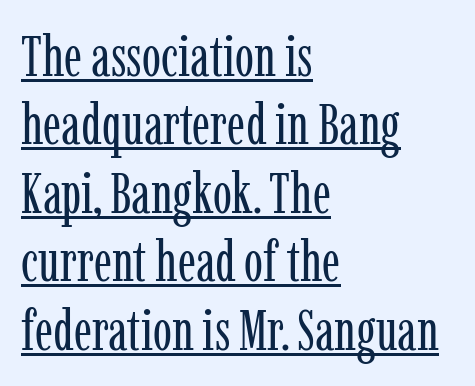
{"serif": "yes", "italic": "no", "bold": "no", "weight": "regular", "width": "condensed", "stroke_contrast": "low", "x_height": "medium", "monospaced": "no", "underline": "yes", "align": "left", "line_spacing_ratio": 1.2, "letter_spacing": "normal", "letter_spacing_em": 0.0, "glyph_px": 57}
